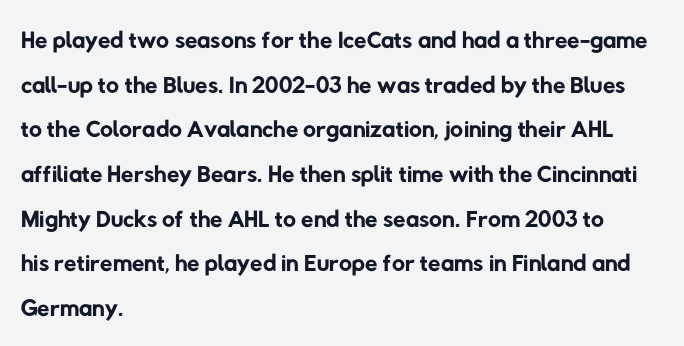
Q: Is the text bold? A: No.
Q: Is the typeface a serif or a sans-serif typeface? A: Sans-serif.
Q: Is the text underlined? A: No.
Q: How is the paragraph aligned? A: Left-aligned.
Q: Is the spacing between letters normal or unusually wide? A: Normal.
Q: Width (condensed, normal, or wide)? A: Normal.
Q: Stroke contrast? A: Low.
Q: x-height? A: Medium.
Q: Monospaced? A: No.
